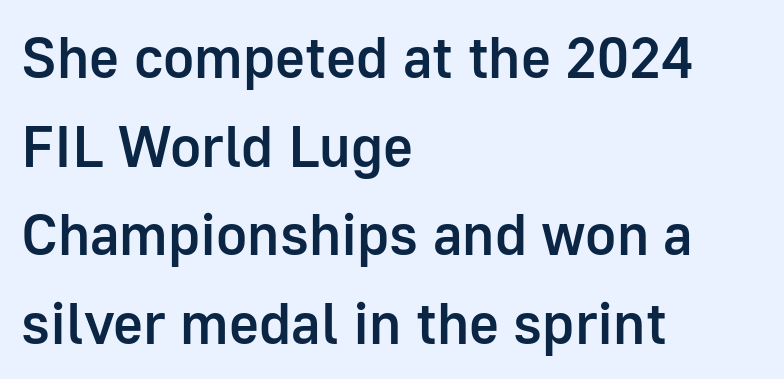
The image shows 58 px semibold sans-serif type, upright; set left-aligned, normal line spacing (1.53x), normal letter spacing, not underlined; low stroke contrast and a medium x-height.
